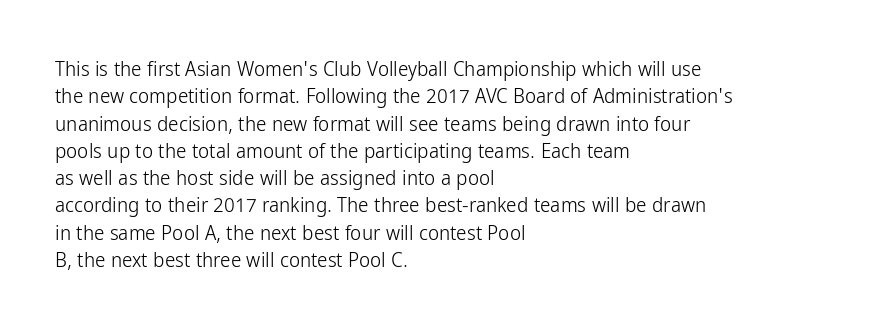
The image shows 21 px text type, upright; set left-aligned, normal line spacing (1.3x), normal letter spacing, not underlined.
